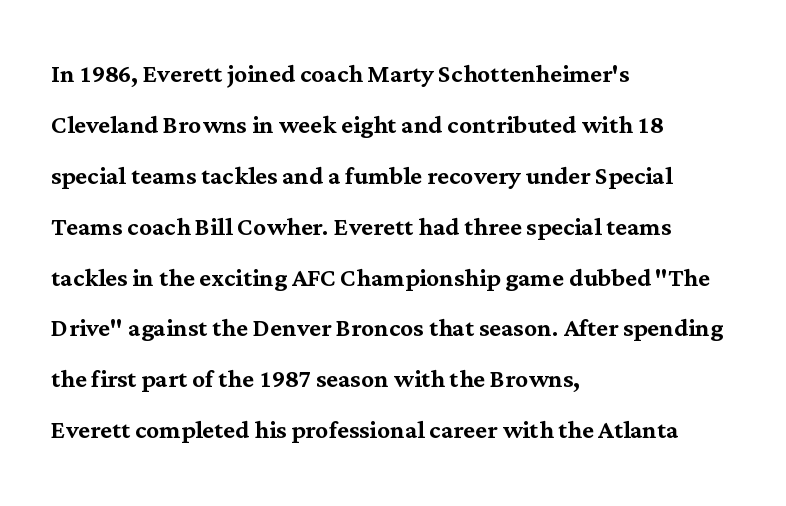
Q: Is the text italic (slanted)? A: No, it is upright.
Q: Is the typeface a serif or a sans-serif typeface? A: Serif.
Q: Is the text underlined? A: No.
Q: How is the paragraph aligned? A: Left-aligned.
Q: Is the spacing between letters normal or unusually wide? A: Normal.
Q: Is the spacing between lines tight, normal or loose? A: Normal.
Q: Width (condensed, normal, or wide)? A: Normal.
Q: Stroke contrast? A: Medium.
Q: x-height? A: Medium.
Q: Monospaced? A: No.
